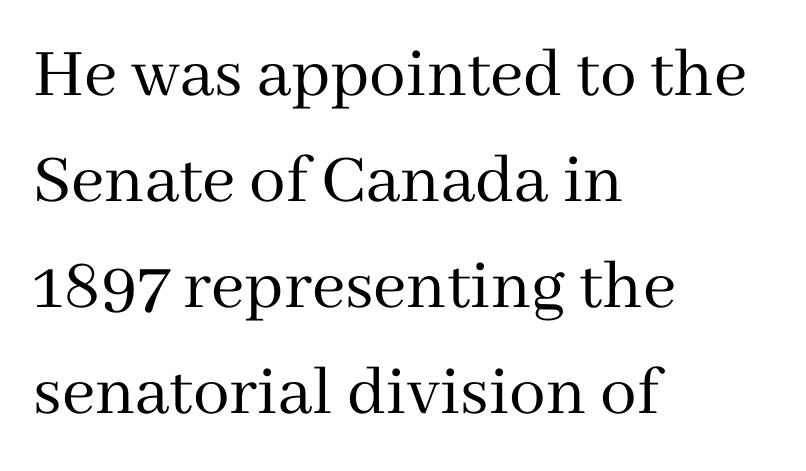
The image shows 73 px regular-weight serif type, upright; set left-aligned, normal line spacing (1.45x), normal letter spacing, not underlined; medium stroke contrast and a medium x-height.
